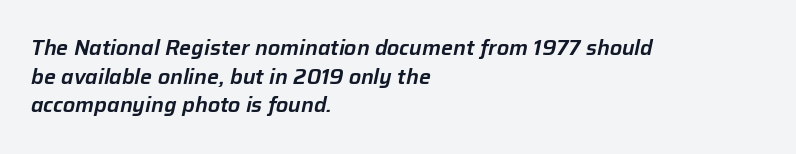
The ragged edge is on the right, which tells us the setting is flush left. Looking at the ascenders, they clearly lean. Does extra space separate the letters? No, they use regular spacing. Only glyphs here, with clear space below each row. Interline gaps are of average width in this sample.
